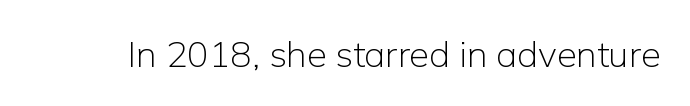
The image shows 36 px light sans-serif type, upright; set normal letter spacing, not underlined; low stroke contrast and a medium x-height.
